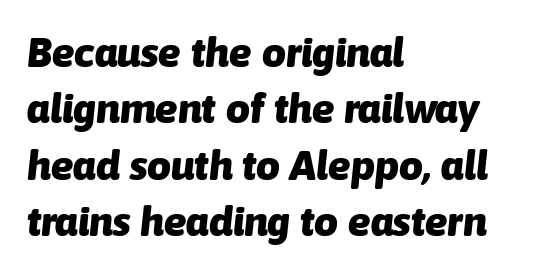
Q: Is the text bold? A: Yes.
Q: Is the text italic (slanted)? A: Yes, it leans right by about 6 degrees.
Q: Is the text underlined? A: No.
Q: How is the paragraph aligned? A: Left-aligned.
Q: Is the spacing between letters normal or unusually wide? A: Normal.
Q: Is the spacing between lines tight, normal or loose? A: Normal.
Q: Width (condensed, normal, or wide)? A: Normal.
Q: Stroke contrast? A: Low.
Q: x-height? A: Medium.
Q: Monospaced? A: No.
